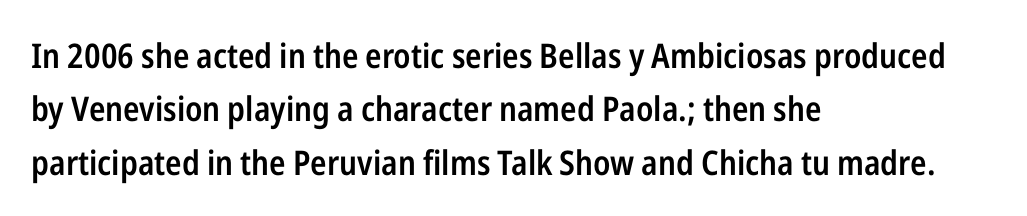
The image shows 34 px semibold, condensed sans-serif type, upright; set left-aligned, normal line spacing (1.57x), normal letter spacing, not underlined; low stroke contrast and a medium x-height.
